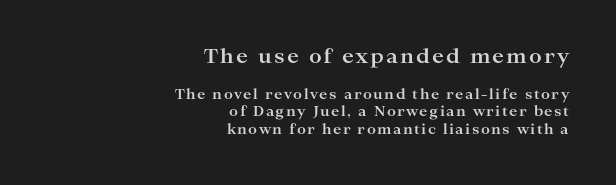
{"italic": "no", "bold": "yes", "underline": "no", "align": "right", "line_spacing": "normal", "line_spacing_ratio": 1.25, "larger_block": "first", "size_ratio": 1.43, "glyph_px": 20}
